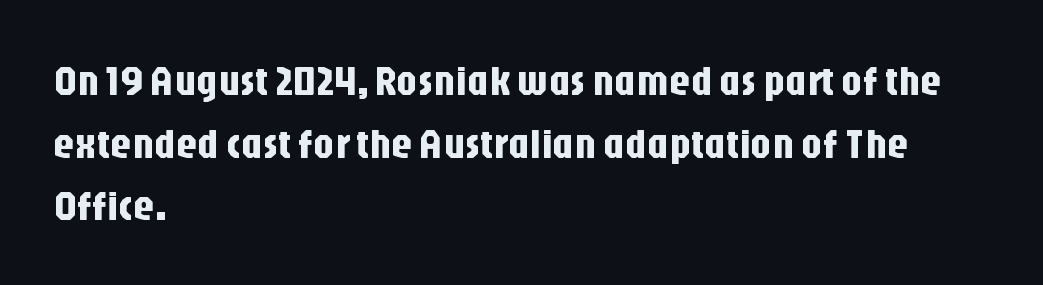
Is this a fixed-width face? No — the glyphs have proportional, varying widths. Tracking value appears to be zero — textbook default spacing. What's the leading like? Ordinary, nothing unusual. Words float on clear page, feet unadorned. A typesetter would label this face a sans.
